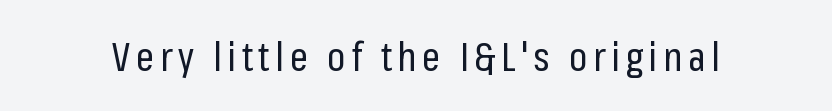
The image shows 40 px regular-weight, condensed sans-serif type, upright; set not underlined; low stroke contrast and a medium x-height.
